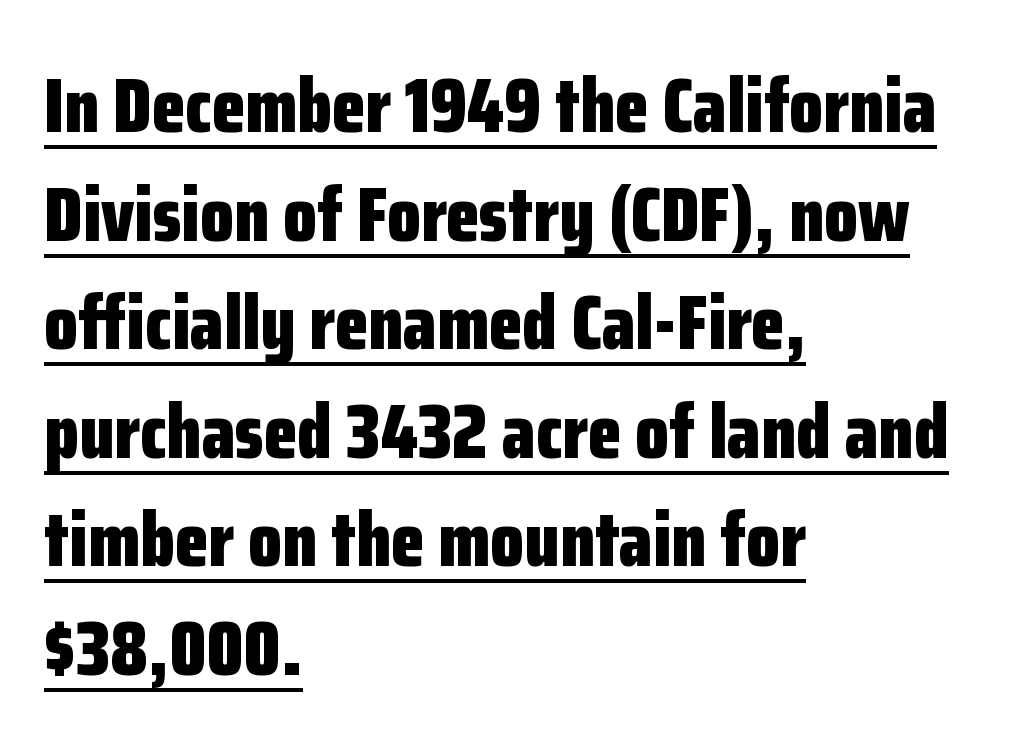
Emphasis is given by a line drawn under the lettering. Words appear dense and cohesive because spacing is normal. Regarding leading, the lines here are spaced in the standard way. Think of a printed novel: that variable character pitch is what you see here. The text was rendered using a sans face with plain stroke endings. Strokes here are thick enough to call this a true bold.
